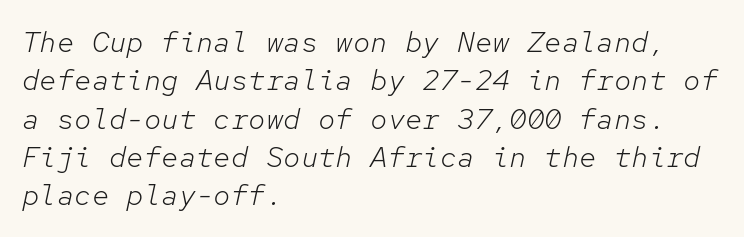
Q: Is the text bold? A: No.
Q: Is the text italic (slanted)? A: Yes, it leans right by about 12 degrees.
Q: Is the text underlined? A: No.
Q: How is the paragraph aligned? A: Left-aligned.
Q: Is the spacing between letters normal or unusually wide? A: Normal.
Q: Is the spacing between lines tight, normal or loose? A: Normal.
Q: Width (condensed, normal, or wide)? A: Normal.
Q: Stroke contrast? A: Low.
Q: x-height? A: Medium.
Q: Monospaced? A: Yes.
